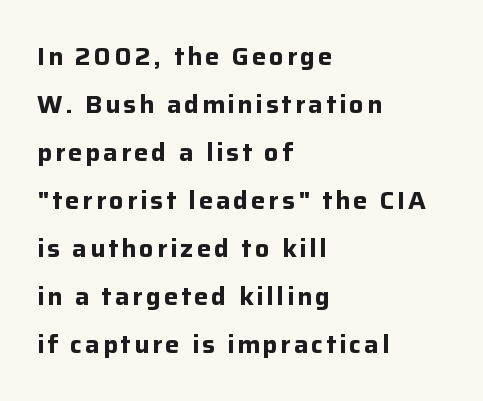
{"italic": "no", "bold": "yes", "underline": "no", "align": "left", "line_spacing": "loose", "line_spacing_ratio": 2.0, "glyph_px": 24}
